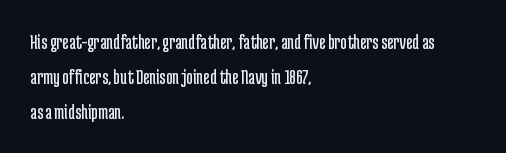
{"italic": "no", "bold": "no", "underline": "no", "align": "left", "line_spacing": "normal", "line_spacing_ratio": 1.58, "letter_spacing": "normal", "letter_spacing_em": 0.0, "glyph_px": 22}
